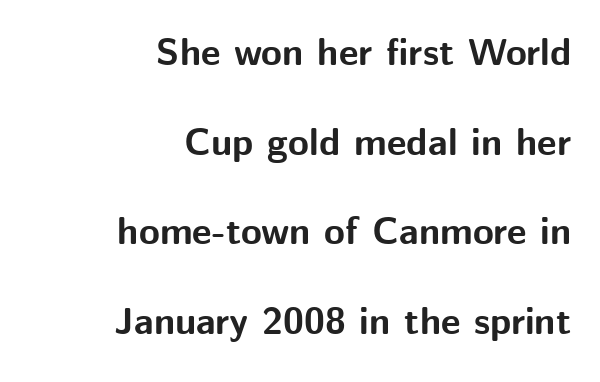
Do the characters align in a grid? No, the font is proportional. The line texture is even and compact thanks to regular tracking. The space beneath each line is pristine and unruled. Compared with typical paragraphs, the rows here are farther apart. One-word summary of the alignment: right.
